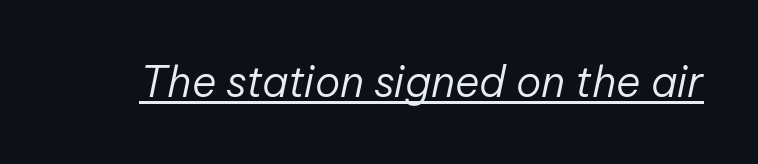
The image shows 42 px regular-weight type, italic (leaning right); set normal letter spacing, underlined; low stroke contrast and a medium x-height.
